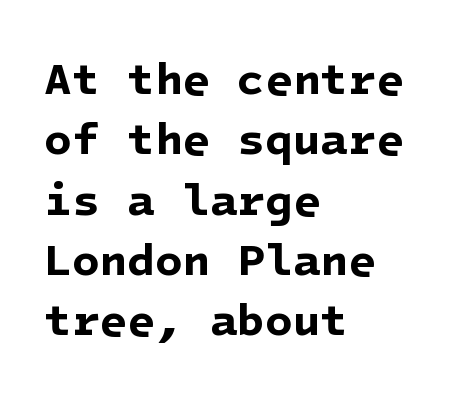
{"serif": "no", "bold": "yes", "weight": "bold", "width": "normal", "stroke_contrast": "low", "x_height": "medium", "underline": "no", "align": "left", "line_spacing": "normal", "line_spacing_ratio": 1.34, "letter_spacing": "normal", "letter_spacing_em": 0.0, "glyph_px": 45}
